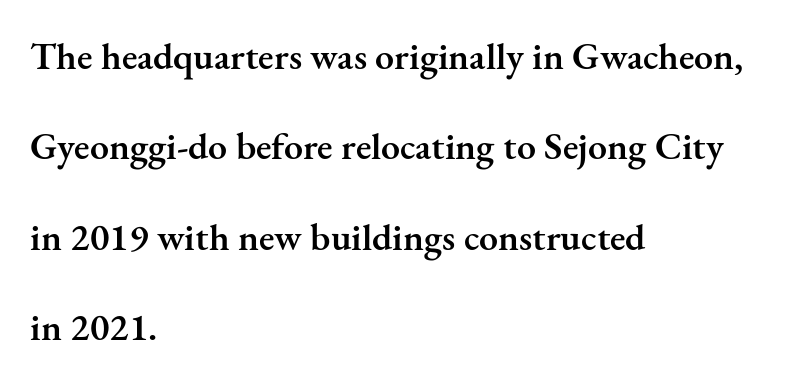
Posture: vertical. Students, this is semibold: more ink than regular, less than bold. You could not count columns in this text — the font is proportionally spaced. In terms of leading, this rendering errs on the spacious side. Nobody touched the tracking dial on this one. Yep, those are serifs on the letters.
